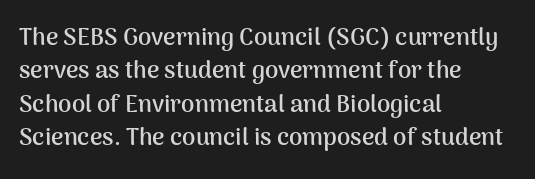
You can tell it's not italic because the verticals are truly vertical. Descender tails drop into unmarked territory. Baseline-to-baseline distance is the conventional proportion of letter height. Nobody touched the tracking dial on this one. Thick stems and heavy bowls — unmistakably bold. One-word summary of the alignment: left.
